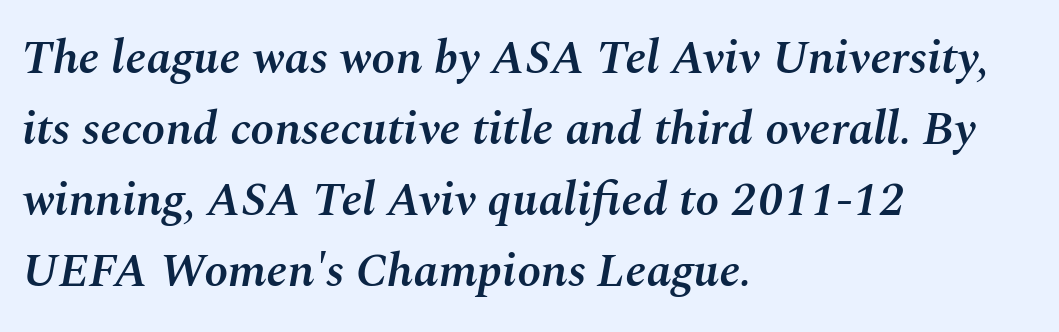
Interline gaps are of average width in this sample. Does the weight exceed regular? Yes, but only to semibold. Here the designer chose a conventional face with non-uniform glyph widths. The text carries the slant typical of an italic or oblique font. Does the copy run flush right? No — it runs flush left.
